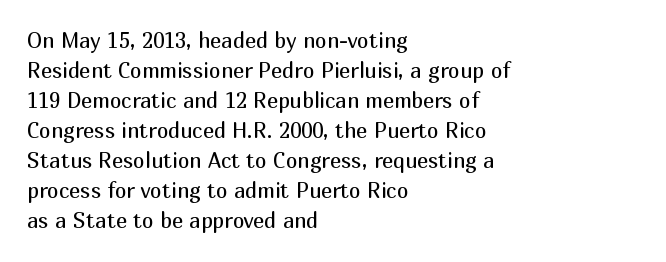
Compared with typical body copy, the letter spacing here is the same. The text block is weighted toward the left margin, trailing off unevenly rightward. The foot of each line stays bare and open. Evenly set lines give the paragraph a standard silhouette. Stroke thickness stays within the range of a standard reading face or lighter.
